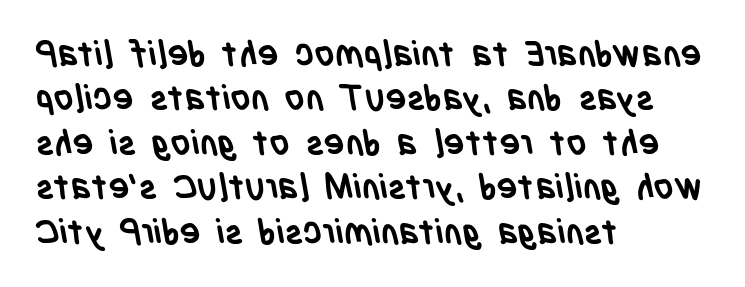
The vertical gap from one line to the next is medium. Between one letter and the next there's only the usual sliver of space. Visually the block forms a straight wall on the left and a jagged coastline on the right. The letters advance in unequal steps, a hallmark of proportional type. The baseline area is clear. In terms of weight, the rendering is a true, heavy bold.
